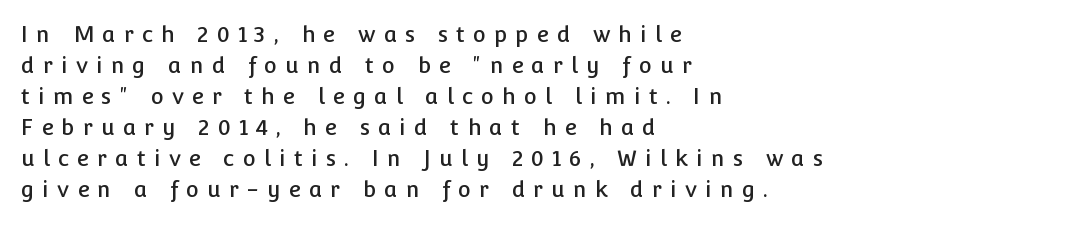
The image shows 22 px text type, upright; set left-aligned, normal line spacing (1.41x), unusually wide letter spacing (+0.37 em), not underlined.
